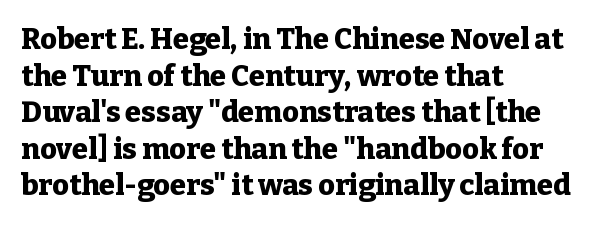
The letters advance in unequal steps, a hallmark of proportional type. Honestly, there is no underline to notice here at all. Horizontal alignment here is leftward, the default for most running prose. Designer's note — italics off, roman on. How would I describe the line gaps? Plain and ordinary.
